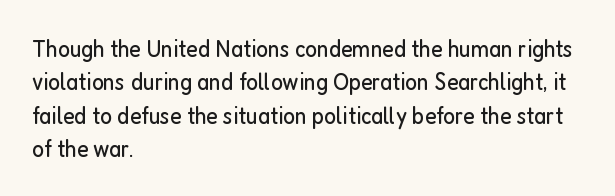
Q: Is the text bold? A: No.
Q: Is the text italic (slanted)? A: No, it is upright.
Q: Is the text underlined? A: No.
Q: How is the paragraph aligned? A: Left-aligned.
Q: Is the spacing between letters normal or unusually wide? A: Normal.
Q: Is the spacing between lines tight, normal or loose? A: Normal.
